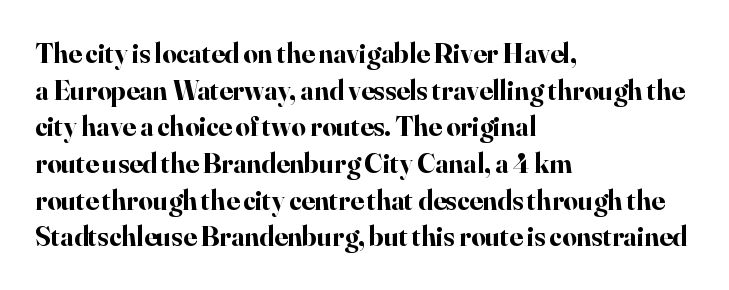
Q: Is the text bold? A: Yes.
Q: Is the text italic (slanted)? A: No, it is upright.
Q: Is the typeface a serif or a sans-serif typeface? A: Serif.
Q: Is the text underlined? A: No.
Q: How is the paragraph aligned? A: Left-aligned.
Q: Is the spacing between letters normal or unusually wide? A: Normal.
Q: Is the spacing between lines tight, normal or loose? A: Normal.
Q: Width (condensed, normal, or wide)? A: Normal.
Q: Stroke contrast? A: High.
Q: x-height? A: Small.
Q: Monospaced? A: No.
